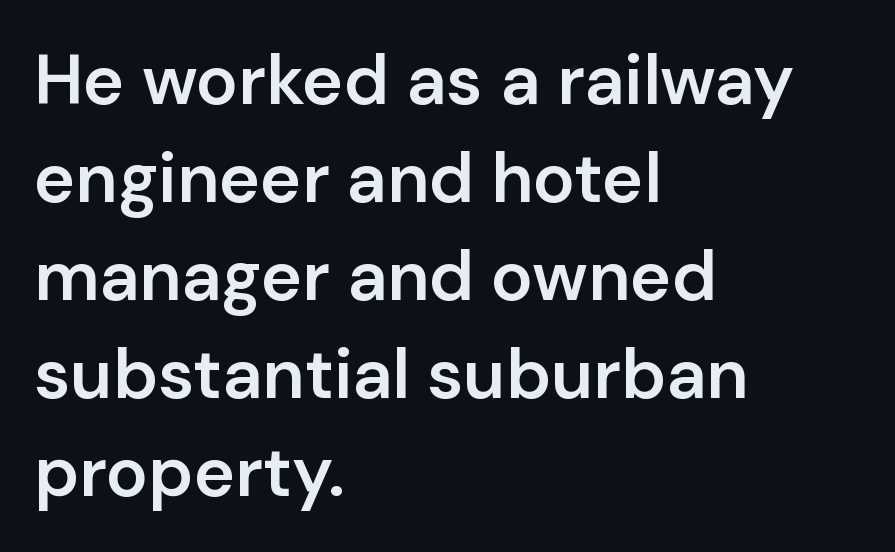
{"serif": "no", "italic": "no", "bold": "semi", "weight": "semibold", "width": "normal", "stroke_contrast": "low", "x_height": "medium", "monospaced": "no", "underline": "no", "align": "left", "line_spacing": "normal", "line_spacing_ratio": 1.4, "letter_spacing": "normal", "letter_spacing_em": 0.0, "glyph_px": 70}
